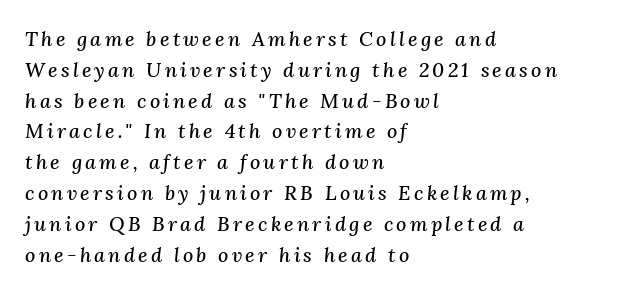
Layout note: lines flush left. Leading: standard. This is oblique type, the kind used for emphasis or titles. Words float on clear page, feet unadorned.
